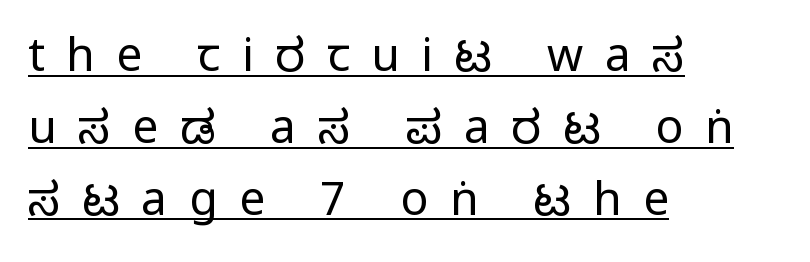
Students, observe the line beneath the letters — that is underlining. Glyph-to-glyph distance is far greater than everyday printed text. This sample uses a sans-serif face. If you drew a ruler down the left edge, every line would touch it. Think of a printed novel: that variable character pitch is what you see here.
